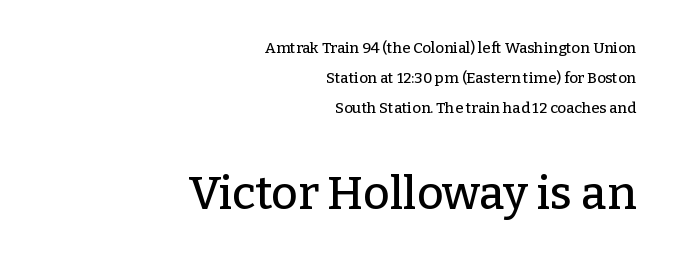
The image shows 46 px serif type, upright; set right-aligned, loose line spacing (2.0x), normal letter spacing, not underlined; the second (bottom) block is 3.07x larger; low stroke contrast and a medium x-height.
